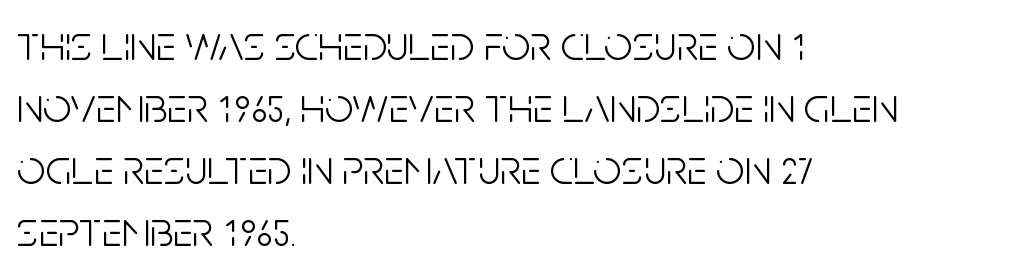
No chunkiness to these letters — they're not bold. What stands out about the letter spacing? Nothing — it is the standard amount. You could not count columns in this text — the font is proportionally spaced. Line starts are locked; line ends wander. The type family on display is of the sans-serif kind.
